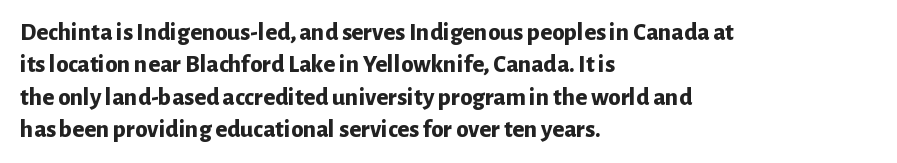
The image shows 25 px bold type, upright; set left-aligned, normal line spacing (1.3x), normal letter spacing, not underlined.
